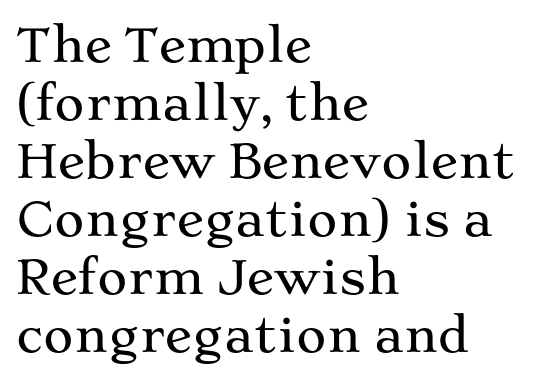
{"serif": "yes", "italic": "no", "width": "wide", "stroke_contrast": "medium", "x_height": "medium", "monospaced": "no", "underline": "no", "align": "left", "line_spacing": "normal", "line_spacing_ratio": 1.26, "letter_spacing": "normal", "letter_spacing_em": 0.0, "glyph_px": 46}
